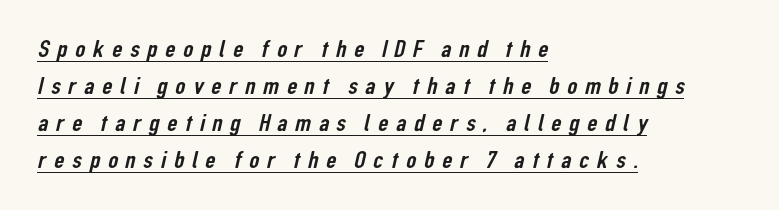
{"underline": "yes", "align": "left", "line_spacing": "normal", "line_spacing_ratio": 1.48, "letter_spacing": "wide", "letter_spacing_em": 0.31, "glyph_px": 25}
